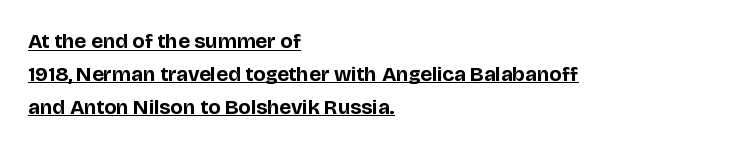
{"italic": "no", "bold": "yes", "underline": "yes", "align": "left", "line_spacing": "normal", "line_spacing_ratio": 1.56, "letter_spacing": "normal", "letter_spacing_em": 0.0, "glyph_px": 21}
